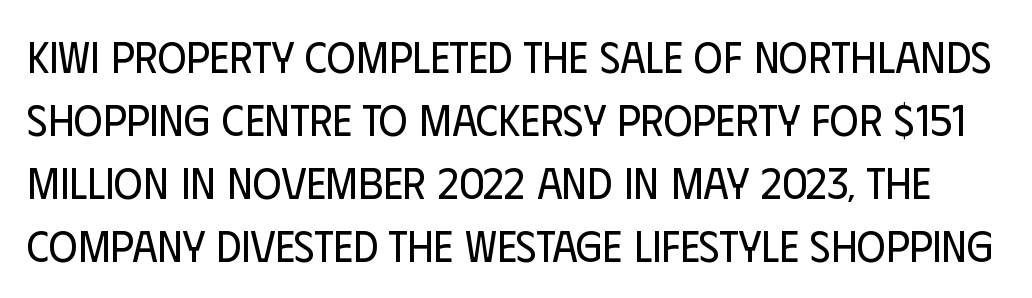
{"serif": "no", "italic": "no", "bold": "no", "weight": "regular", "width": "condensed", "stroke_contrast": "low", "x_height": "large", "monospaced": "no", "underline": "no", "line_spacing": "normal", "line_spacing_ratio": 1.43, "letter_spacing": "normal", "letter_spacing_em": 0.0, "glyph_px": 44}
